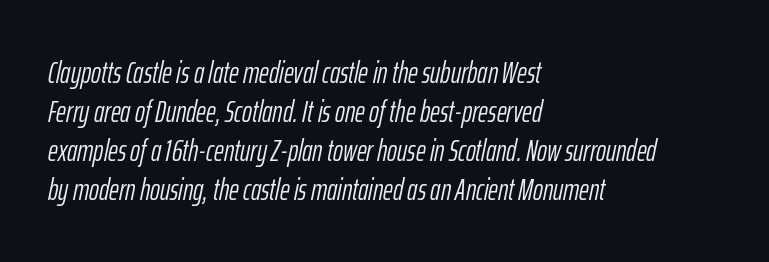
Q: Is the text bold? A: No.
Q: Is the text italic (slanted)? A: Yes, it leans right by about 12 degrees.
Q: Is the text underlined? A: No.
Q: How is the paragraph aligned? A: Left-aligned.
Q: Is the spacing between letters normal or unusually wide? A: Normal.
Q: Is the spacing between lines tight, normal or loose? A: Normal.
Q: Width (condensed, normal, or wide)? A: Condensed.
Q: Stroke contrast? A: Low.
Q: x-height? A: Medium.
Q: Monospaced? A: No.
